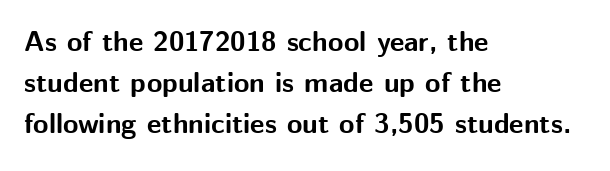
Q: Is the text bold? A: Yes.
Q: Is the text italic (slanted)? A: No, it is upright.
Q: Is the typeface a serif or a sans-serif typeface? A: Sans-serif.
Q: Is the text underlined? A: No.
Q: How is the paragraph aligned? A: Left-aligned.
Q: Is the spacing between letters normal or unusually wide? A: Normal.
Q: Is the spacing between lines tight, normal or loose? A: Normal.
Q: Width (condensed, normal, or wide)? A: Normal.
Q: Stroke contrast? A: Medium.
Q: x-height? A: Medium.
Q: Monospaced? A: No.
